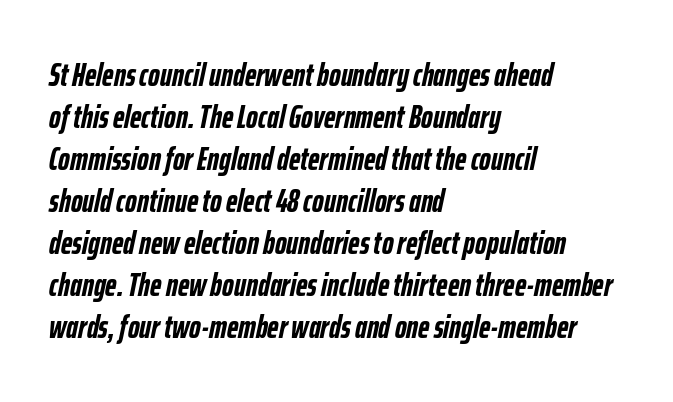
{"italic": "yes", "lean": "right", "slant_degrees": 12, "bold": "yes", "weight": "semibold", "width": "condensed", "stroke_contrast": "low", "x_height": "medium", "monospaced": "no", "underline": "no", "align": "left", "line_spacing": "normal", "line_spacing_ratio": 1.31, "letter_spacing": "normal", "letter_spacing_em": 0.0, "glyph_px": 32}
